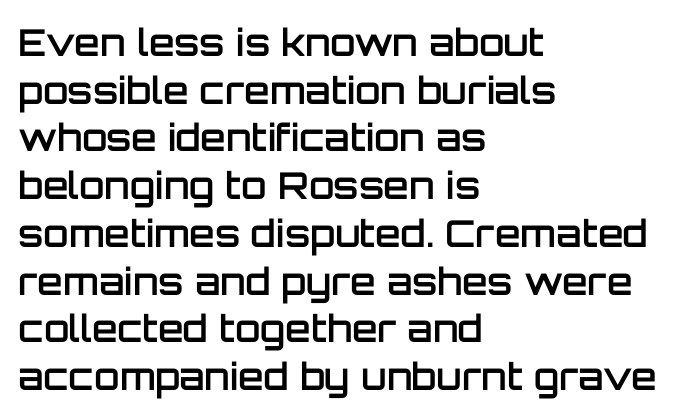
{"serif": "no", "italic": "no", "bold": "semi", "weight": "semibold", "width": "normal", "stroke_contrast": "low", "x_height": "large", "monospaced": "no", "underline": "no", "align": "left", "line_spacing": "normal", "line_spacing_ratio": 1.29, "letter_spacing": "normal", "letter_spacing_em": 0.0, "glyph_px": 37}
